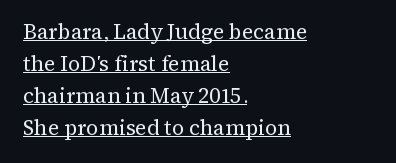
Q: Is the text bold? A: No.
Q: Is the text italic (slanted)? A: No, it is upright.
Q: Is the text underlined? A: Yes.
Q: How is the paragraph aligned? A: Left-aligned.
Q: Is the spacing between letters normal or unusually wide? A: Normal.
Q: Is the spacing between lines tight, normal or loose? A: Normal.
